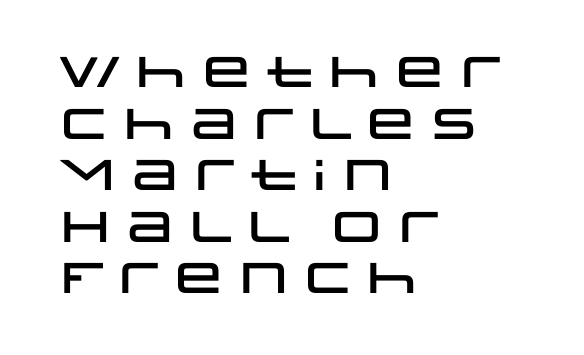
Q: Is the text italic (slanted)? A: No, it is upright.
Q: Is the typeface a serif or a sans-serif typeface? A: Sans-serif.
Q: Is the text underlined? A: No.
Q: How is the paragraph aligned? A: Left-aligned.
Q: Is the spacing between letters normal or unusually wide? A: Normal.
Q: Width (condensed, normal, or wide)? A: Wide.
Q: Stroke contrast? A: Low.
Q: x-height? A: Large.
Q: Monospaced? A: No.
